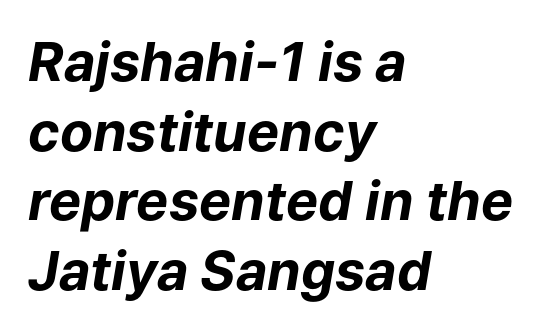
Q: Is the text bold? A: Yes.
Q: Is the text italic (slanted)? A: Yes, it leans right by about 9 degrees.
Q: Is the text underlined? A: No.
Q: How is the paragraph aligned? A: Left-aligned.
Q: Is the spacing between letters normal or unusually wide? A: Normal.
Q: Is the spacing between lines tight, normal or loose? A: Normal.
Q: Width (condensed, normal, or wide)? A: Normal.
Q: Stroke contrast? A: Low.
Q: x-height? A: Medium.
Q: Monospaced? A: No.
